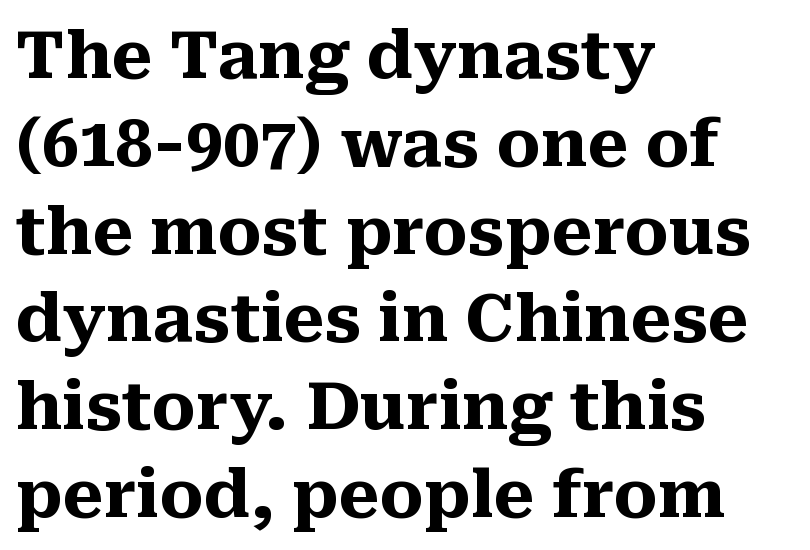
{"serif": "yes", "italic": "no", "bold": "yes", "weight": "heavy", "width": "normal", "stroke_contrast": "medium", "x_height": "medium", "monospaced": "no", "underline": "no", "align": "left", "line_spacing": "normal", "line_spacing_ratio": 1.33, "letter_spacing": "normal", "letter_spacing_em": 0.0, "glyph_px": 66}
